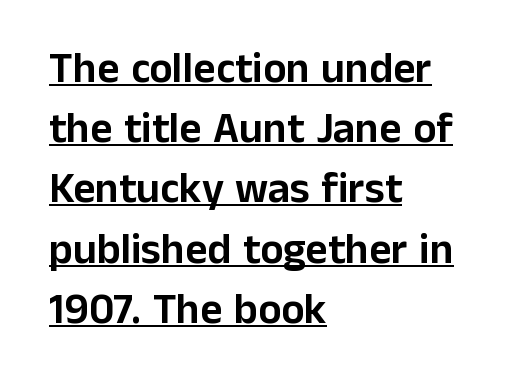
Q: Is the text italic (slanted)? A: No, it is upright.
Q: Is the typeface a serif or a sans-serif typeface? A: Sans-serif.
Q: Is the text underlined? A: Yes.
Q: How is the paragraph aligned? A: Left-aligned.
Q: Is the spacing between letters normal or unusually wide? A: Normal.
Q: Is the spacing between lines tight, normal or loose? A: Normal.
Q: Width (condensed, normal, or wide)? A: Normal.
Q: Stroke contrast? A: Low.
Q: x-height? A: Medium.
Q: Monospaced? A: No.
